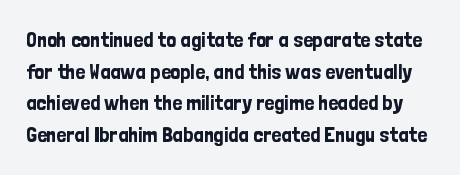
{"italic": "no", "underline": "no", "line_spacing": "normal", "line_spacing_ratio": 1.44, "letter_spacing": "normal", "letter_spacing_em": 0.0, "glyph_px": 22}
